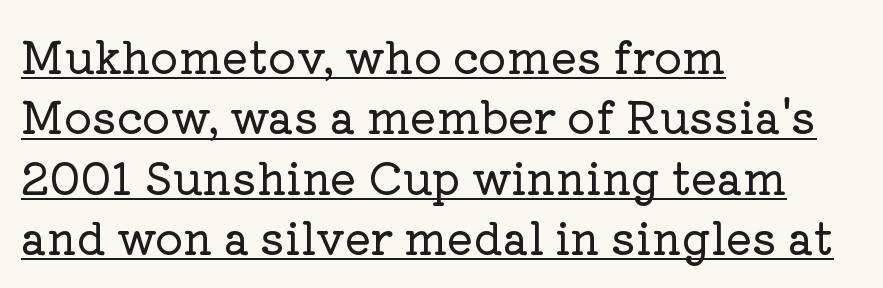
The image shows 44 px serif type, upright; set left-aligned, normal line spacing (1.37x), normal letter spacing, underlined; low stroke contrast and a medium x-height.
